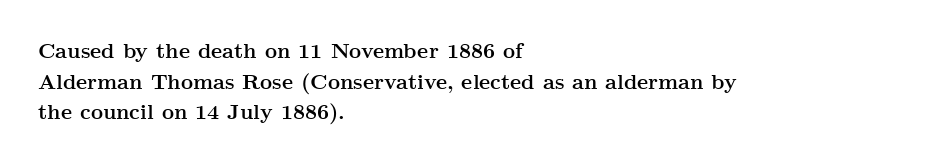
Q: Is the text bold? A: Yes.
Q: Is the text italic (slanted)? A: No, it is upright.
Q: Is the text underlined? A: No.
Q: How is the paragraph aligned? A: Left-aligned.
Q: Is the spacing between letters normal or unusually wide? A: Normal.
Q: Is the spacing between lines tight, normal or loose? A: Normal.
